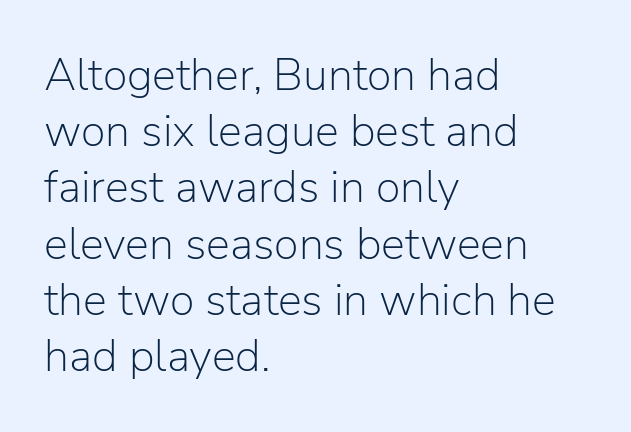
{"serif": "no", "italic": "no", "bold": "no", "weight": "light", "width": "normal", "stroke_contrast": "low", "x_height": "medium", "monospaced": "no", "underline": "no", "align": "left", "line_spacing": "normal", "line_spacing_ratio": 1.25, "letter_spacing": "normal", "letter_spacing_em": 0.0, "glyph_px": 45}
